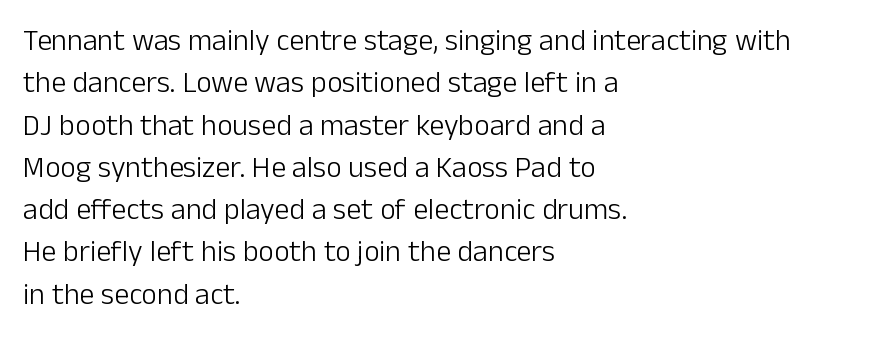
The image shows 30 px light sans-serif type, upright; set left-aligned, normal line spacing (1.41x), normal letter spacing, not underlined; low stroke contrast and a medium x-height.
